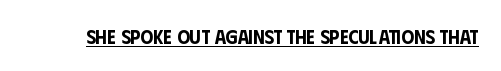
The image shows 20 px text type, upright; set normal letter spacing, underlined.
